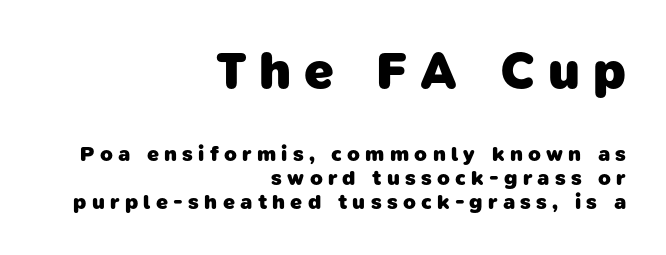
The lines are quadded right. Decoration check: the copy has no underline. Varying glyph widths throughout — classic text-font behaviour. Interline gaps are noticeably narrow in this sample.
